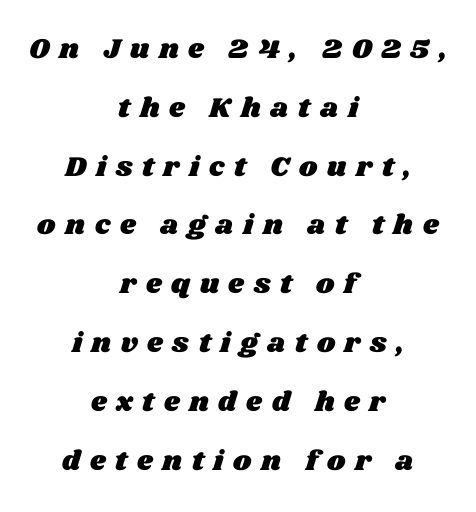
The image shows 28 px wide type; set centered, loose line spacing (2.1x), unusually wide letter spacing (+0.34 em), not underlined; medium stroke contrast and a large x-height.
